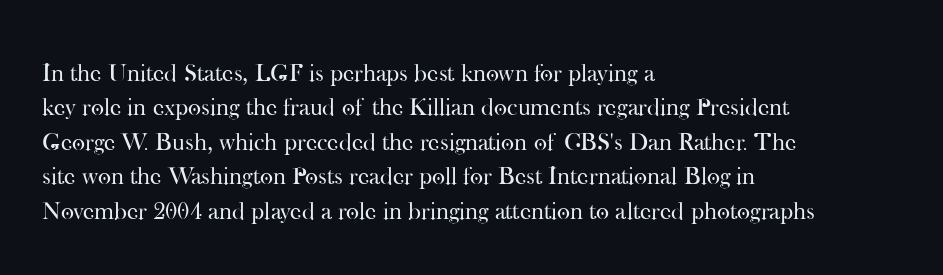
Spacing between characters is what you'd get straight out of the box. The passage shown is not underscored anywhere. The lines in this sample share a left origin and differ only in where they stop. The lines sit at an ordinary, default distance from one another. Is the type heavy? It reads as light-to-regular instead.
